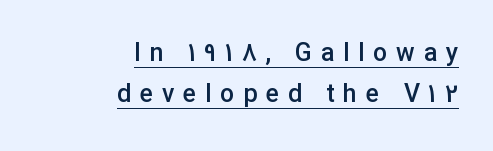
Evenly set lines give the paragraph a standard silhouette. The glyphs have the mass of a demibold cut, below bold. This rendering widens character spacing well past its baseline value. The specimen reads as upright at a glance.
